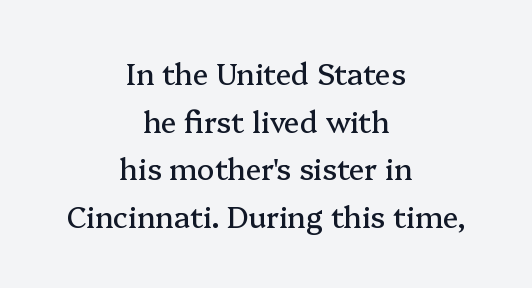
Q: Is the text italic (slanted)? A: No, it is upright.
Q: Is the typeface a serif or a sans-serif typeface? A: Serif.
Q: Is the text underlined? A: No.
Q: How is the paragraph aligned? A: Centered.
Q: Is the spacing between letters normal or unusually wide? A: Normal.
Q: Is the spacing between lines tight, normal or loose? A: Normal.
Q: Width (condensed, normal, or wide)? A: Normal.
Q: Stroke contrast? A: Medium.
Q: x-height? A: Medium.
Q: Monospaced? A: No.
